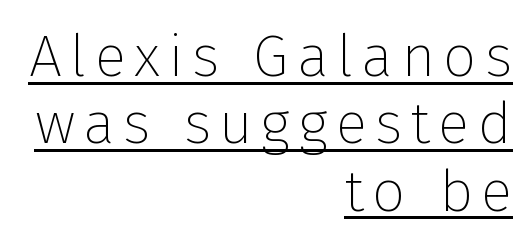
Q: Is the text bold? A: No.
Q: Is the text italic (slanted)? A: No, it is upright.
Q: Is the typeface a serif or a sans-serif typeface? A: Sans-serif.
Q: Is the text underlined? A: Yes.
Q: How is the paragraph aligned? A: Right-aligned.
Q: Is the spacing between lines tight, normal or loose? A: Tight.
Q: Width (condensed, normal, or wide)? A: Normal.
Q: Stroke contrast? A: Low.
Q: x-height? A: Medium.
Q: Monospaced? A: No.
